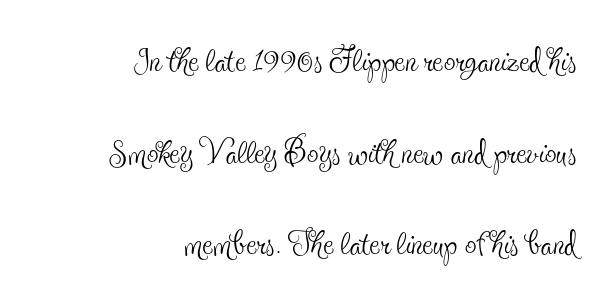
Q: Is the text bold? A: No.
Q: Is the typeface a serif or a sans-serif typeface? A: Serif.
Q: Is the text underlined? A: No.
Q: How is the paragraph aligned? A: Right-aligned.
Q: Is the spacing between letters normal or unusually wide? A: Normal.
Q: Is the spacing between lines tight, normal or loose? A: Loose.
Q: Width (condensed, normal, or wide)? A: Condensed.
Q: x-height? A: Small.
Q: Monospaced? A: No.
